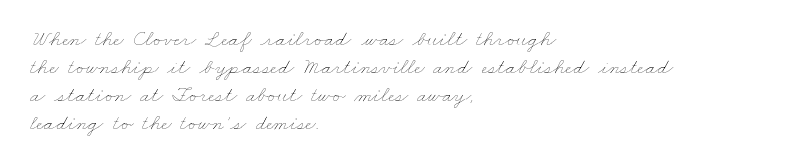
The strokes are not fattened; the text isn't bold. The rendering uses a moderate line-height, typical for paragraphs. The face used here is rendered with its standard letterfit. Type without underlining.
